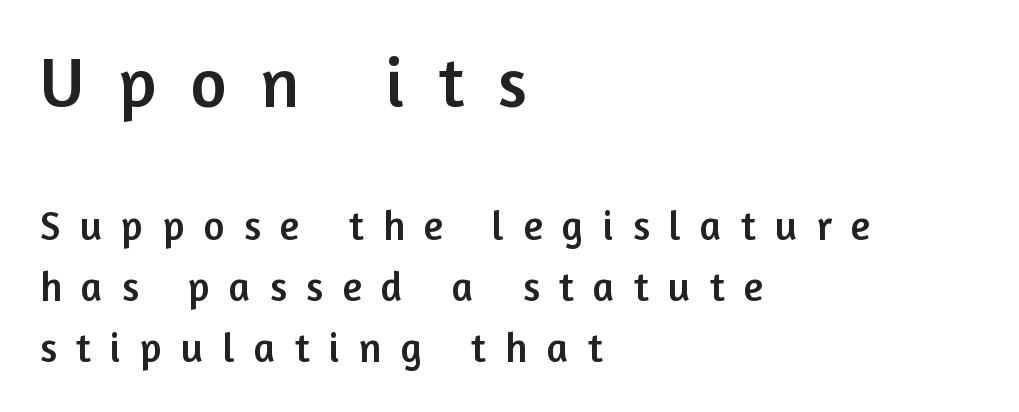
Q: Is the text italic (slanted)? A: No, it is upright.
Q: Is the typeface a serif or a sans-serif typeface? A: Sans-serif.
Q: Is the text underlined? A: No.
Q: How is the paragraph aligned? A: Left-aligned.
Q: Is the spacing between letters normal or unusually wide? A: Unusually wide.
Q: Is the spacing between lines tight, normal or loose? A: Normal.
Q: Which block of text is set in a larger size, the first (top) or the second (bottom)? A: The first (top) one.
Q: Width (condensed, normal, or wide)? A: Normal.
Q: Stroke contrast? A: Low.
Q: x-height? A: Medium.
Q: Monospaced? A: No.
